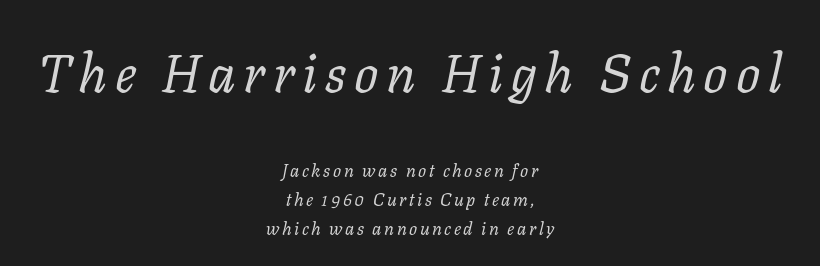
Is this a fixed-width face? No — the glyphs have proportional, varying widths. The baseline area is clear. The designer went with a serif here, giving each stem small feet. These two chunks differ in scale, with the top chunk taking the larger measure. Weight class: somewhere from thin through regular.
